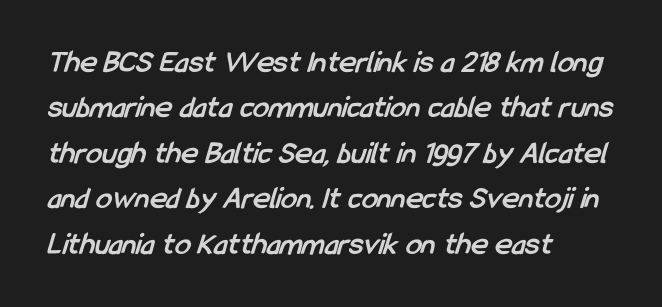
The image shows 32 px semibold, condensed sans-serif type; set left-aligned, normal line spacing (1.42x), normal letter spacing, not underlined; low stroke contrast and a medium x-height.
